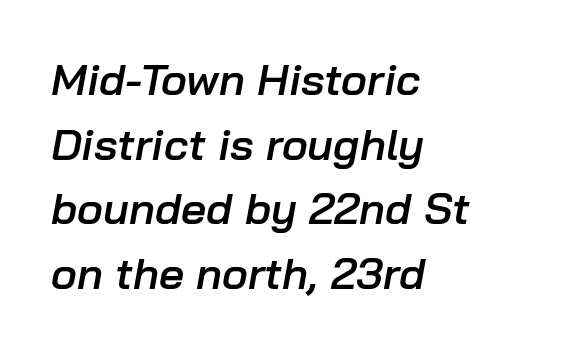
These lines are rendered in a variable-pitch font. Layout note: lines flush left. Regarding leading, the lines here are spaced in the standard way. The face used here is rendered with its standard letterfit.
